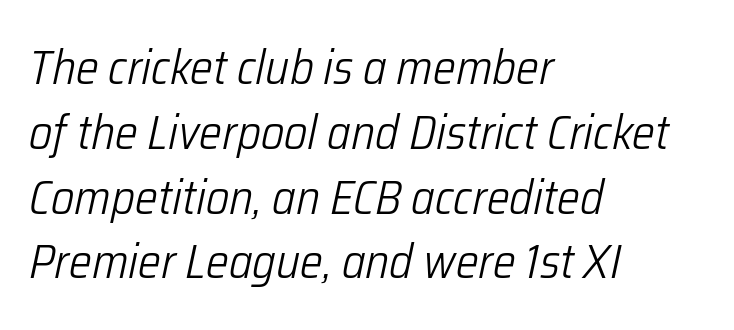
The image shows 48 px light, condensed type, italic (leaning right); set left-aligned, normal line spacing (1.35x), normal letter spacing, not underlined; low stroke contrast and a medium x-height.
